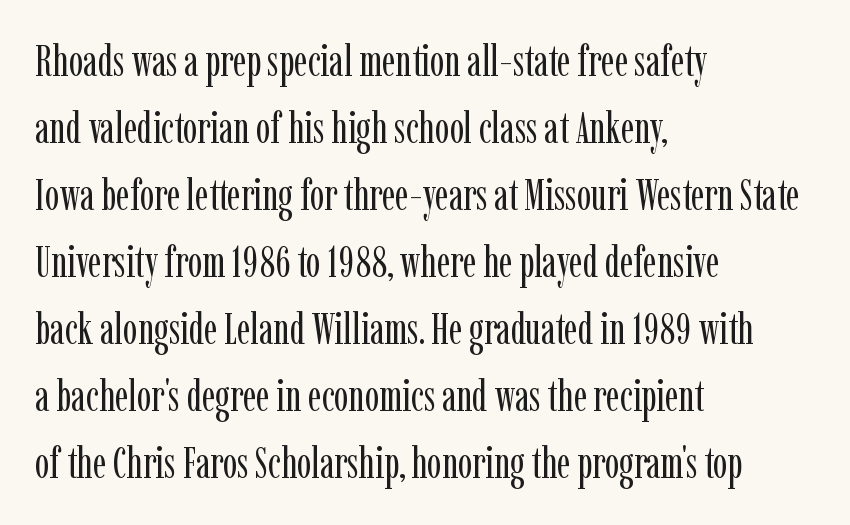
Q: Is the text bold? A: No.
Q: Is the text italic (slanted)? A: No, it is upright.
Q: Is the typeface a serif or a sans-serif typeface? A: Serif.
Q: Is the text underlined? A: No.
Q: How is the paragraph aligned? A: Left-aligned.
Q: Is the spacing between letters normal or unusually wide? A: Normal.
Q: Is the spacing between lines tight, normal or loose? A: Normal.
Q: Width (condensed, normal, or wide)? A: Condensed.
Q: Stroke contrast? A: Low.
Q: x-height? A: Medium.
Q: Monospaced? A: No.
